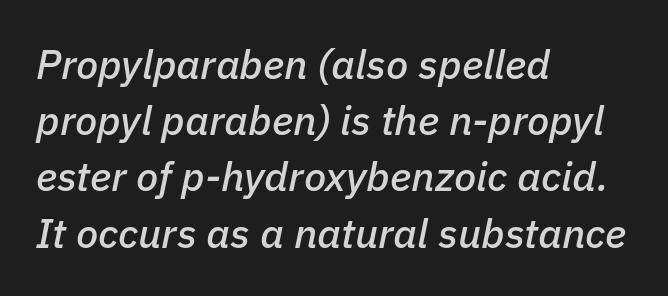
{"italic": "yes", "lean": "right", "slant_degrees": 11, "width": "normal", "stroke_contrast": "low", "x_height": "medium", "monospaced": "no", "underline": "no", "align": "left", "line_spacing": "normal", "line_spacing_ratio": 1.37, "letter_spacing": "normal", "letter_spacing_em": 0.0, "glyph_px": 41}
